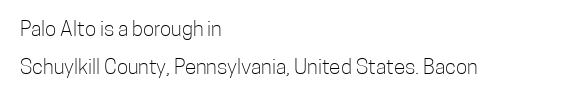
Q: Is the text bold? A: No.
Q: Is the text italic (slanted)? A: No, it is upright.
Q: Is the text underlined? A: No.
Q: How is the paragraph aligned? A: Left-aligned.
Q: Is the spacing between letters normal or unusually wide? A: Normal.
